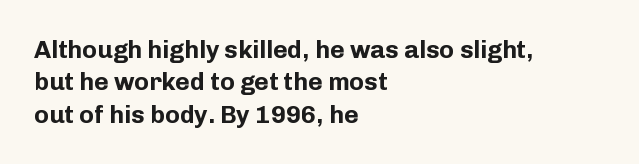
The image shows 25 px bold type, upright; set left-aligned, normal line spacing (1.3x), normal letter spacing, not underlined.
